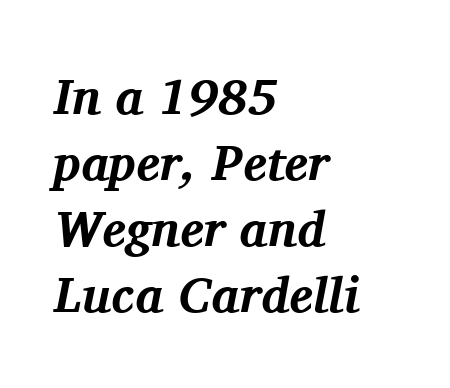
Q: Is the text bold? A: Yes.
Q: Is the text italic (slanted)? A: Yes, it leans right by about 11 degrees.
Q: Is the typeface a serif or a sans-serif typeface? A: Serif.
Q: Is the text underlined? A: No.
Q: How is the paragraph aligned? A: Left-aligned.
Q: Is the spacing between letters normal or unusually wide? A: Normal.
Q: Is the spacing between lines tight, normal or loose? A: Normal.
Q: Width (condensed, normal, or wide)? A: Normal.
Q: Stroke contrast? A: Medium.
Q: x-height? A: Medium.
Q: Monospaced? A: No.
